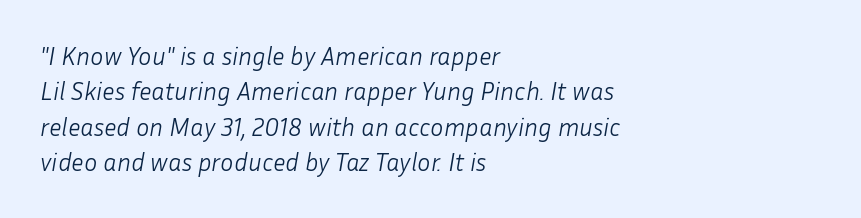
Lines of text with bare space underneath. There is no visible air inserted between adjacent glyphs. Is this a heavy cut? Hardly; it is regular or lighter. Successive baselines arrive at the customary interval. These lines stack with their left ends in a neat column. The text carries the slant typical of an italic or oblique font.
